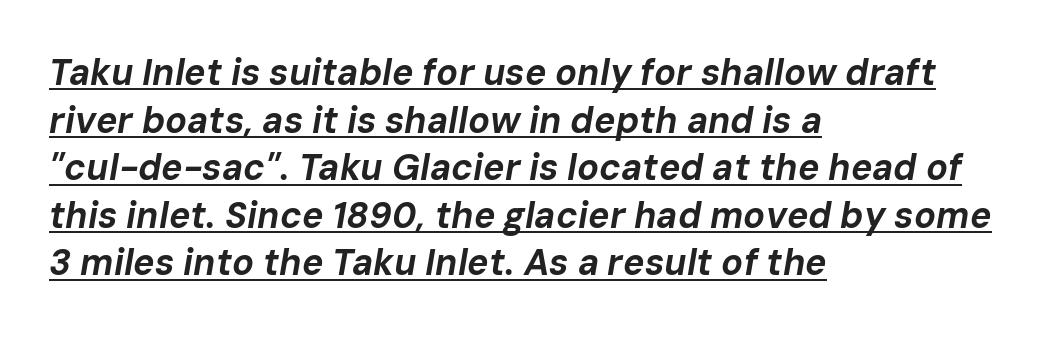
Compared with undecorated copy, this sample adds a rule below the words. A typesetter would call this proportional, since set widths differ per character. The rendering uses a moderate line-height, typical for paragraphs. Heavy, bold letterforms. Between one letter and the next there's only the usual sliver of space.
